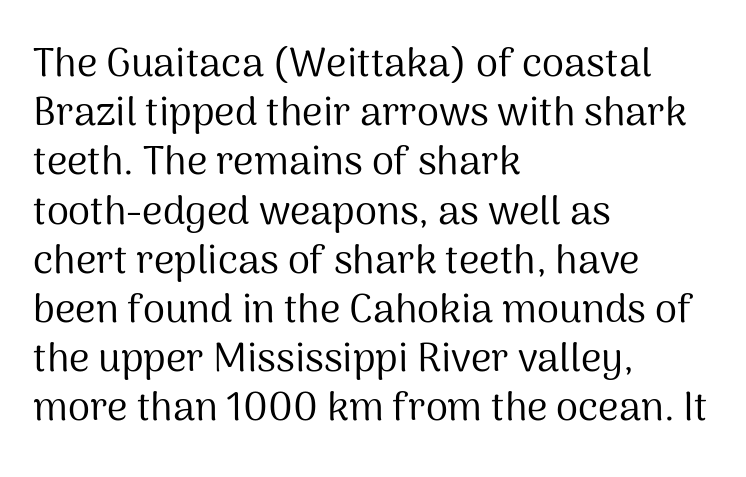
{"serif": "no", "italic": "no", "bold": "no", "weight": "regular", "width": "normal", "stroke_contrast": "medium", "x_height": "medium", "monospaced": "no", "underline": "no", "align": "left", "line_spacing_ratio": 1.23, "letter_spacing": "normal", "letter_spacing_em": 0.0, "glyph_px": 40}
